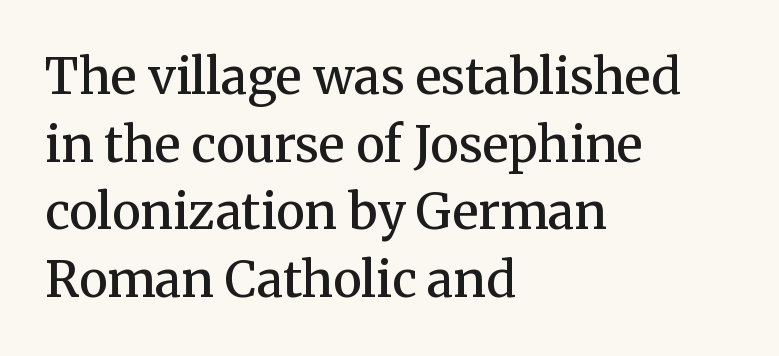
Q: Is the text bold? A: Semi-bold.
Q: Is the text italic (slanted)? A: No, it is upright.
Q: Is the typeface a serif or a sans-serif typeface? A: Serif.
Q: Is the text underlined? A: No.
Q: How is the paragraph aligned? A: Left-aligned.
Q: Is the spacing between letters normal or unusually wide? A: Normal.
Q: Is the spacing between lines tight, normal or loose? A: Normal.
Q: Width (condensed, normal, or wide)? A: Normal.
Q: Stroke contrast? A: Medium.
Q: x-height? A: Medium.
Q: Monospaced? A: No.
